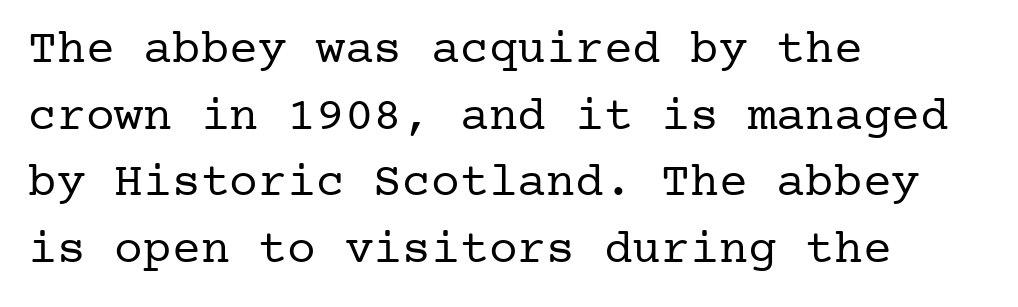
Q: Is the text bold? A: No.
Q: Is the text italic (slanted)? A: No, it is upright.
Q: Is the typeface a serif or a sans-serif typeface? A: Serif.
Q: Is the text underlined? A: No.
Q: How is the paragraph aligned? A: Left-aligned.
Q: Is the spacing between letters normal or unusually wide? A: Normal.
Q: Is the spacing between lines tight, normal or loose? A: Normal.
Q: Width (condensed, normal, or wide)? A: Normal.
Q: Stroke contrast? A: Low.
Q: x-height? A: Medium.
